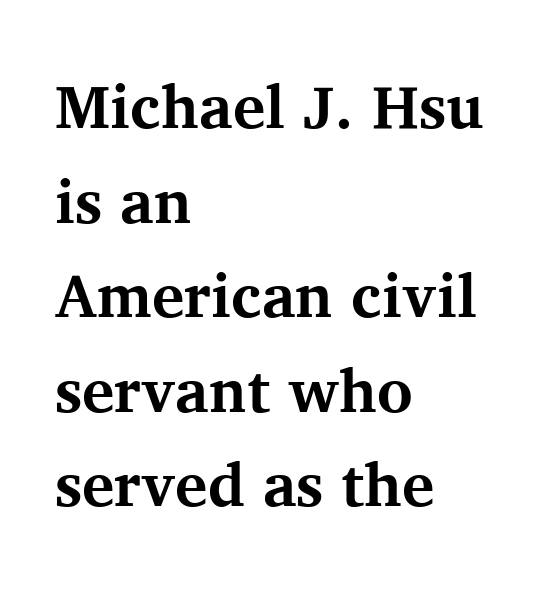
These lines stack with their left ends in a neat column. Words appear dense and cohesive because spacing is normal. Each letter keeps its own natural width here, so spacing adapts to shape. Interline gaps are of average width in this sample. Posture: vertical. Typographically, this falls in the serif category.
